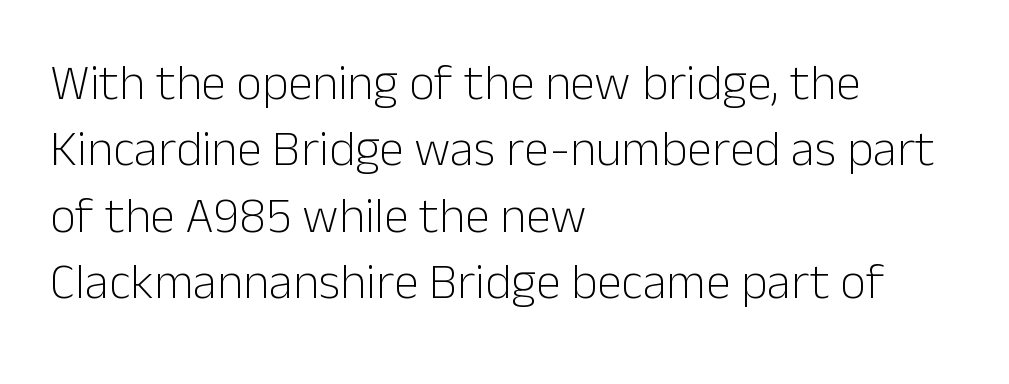
{"serif": "no", "italic": "no", "bold": "no", "weight": "light", "width": "normal", "stroke_contrast": "low", "x_height": "medium", "monospaced": "no", "underline": "no", "align": "left", "line_spacing": "normal", "line_spacing_ratio": 1.33, "letter_spacing": "normal", "letter_spacing_em": 0.0, "glyph_px": 50}
